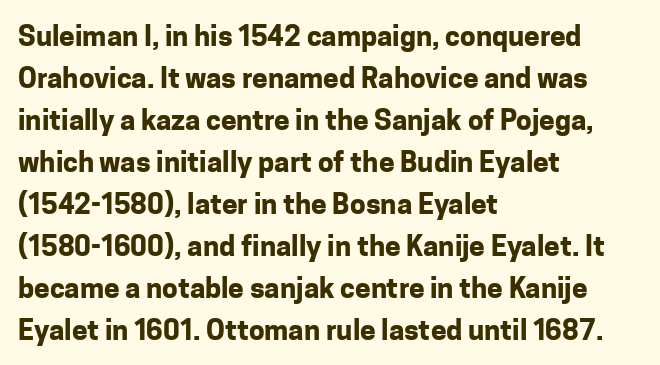
{"serif": "no", "italic": "no", "bold": "yes", "weight": "bold", "width": "normal", "stroke_contrast": "low", "x_height": "medium", "monospaced": "no", "underline": "no", "align": "left", "line_spacing": "normal", "line_spacing_ratio": 1.5, "letter_spacing": "normal", "letter_spacing_em": 0.0, "glyph_px": 28}
